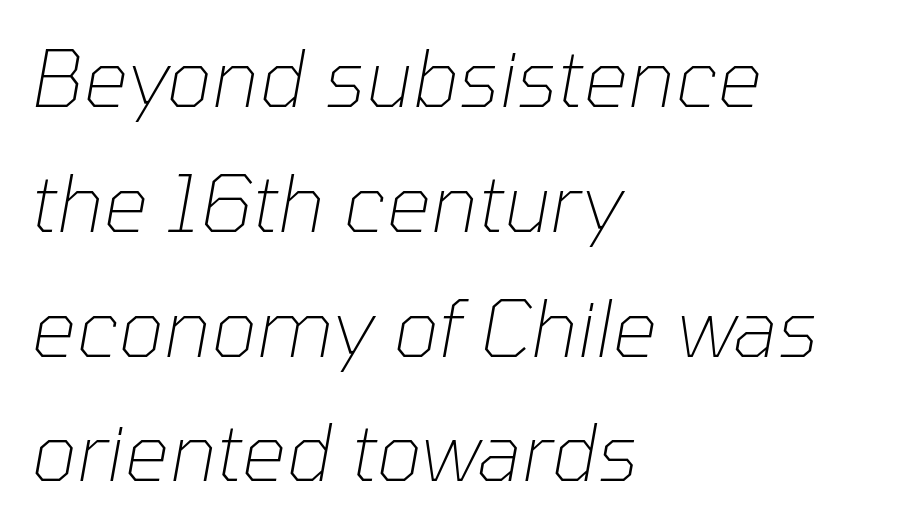
{"italic": "yes", "lean": "right", "slant_degrees": 10, "bold": "no", "weight": "thin", "width": "normal", "stroke_contrast": "low", "x_height": "medium", "monospaced": "no", "underline": "no", "align": "left", "line_spacing": "normal", "line_spacing_ratio": 1.58, "letter_spacing": "normal", "letter_spacing_em": 0.0, "glyph_px": 79}
